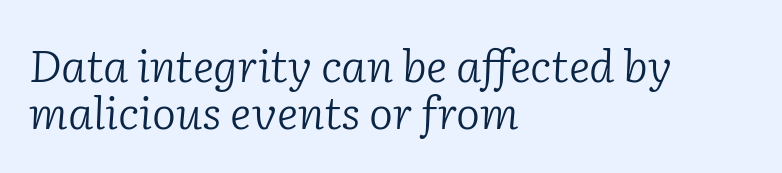
Q: Is the text bold? A: No.
Q: Is the text italic (slanted)? A: Yes, it leans right by about 2 degrees.
Q: Is the typeface a serif or a sans-serif typeface? A: Serif.
Q: Is the text underlined? A: No.
Q: How is the paragraph aligned? A: Left-aligned.
Q: Is the spacing between letters normal or unusually wide? A: Normal.
Q: Is the spacing between lines tight, normal or loose? A: Tight.
Q: Width (condensed, normal, or wide)? A: Normal.
Q: Stroke contrast? A: Low.
Q: x-height? A: Medium.
Q: Monospaced? A: No.
